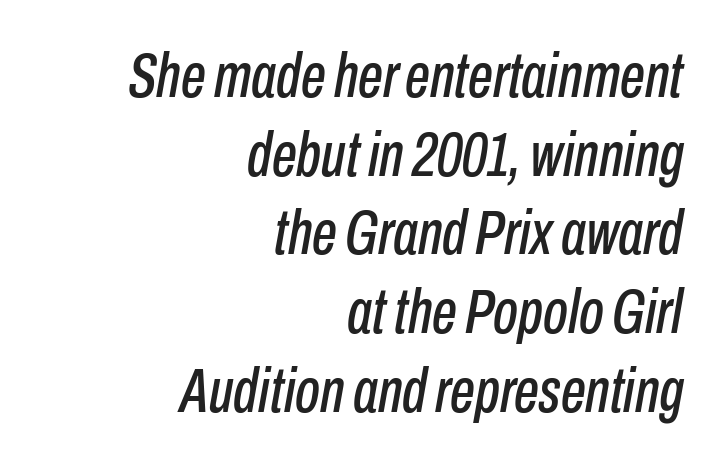
{"italic": "yes", "lean": "right", "slant_degrees": 10, "width": "condensed", "stroke_contrast": "low", "x_height": "medium", "monospaced": "no", "underline": "no", "align": "right", "line_spacing": "normal", "line_spacing_ratio": 1.25, "letter_spacing": "normal", "letter_spacing_em": 0.0, "glyph_px": 63}
